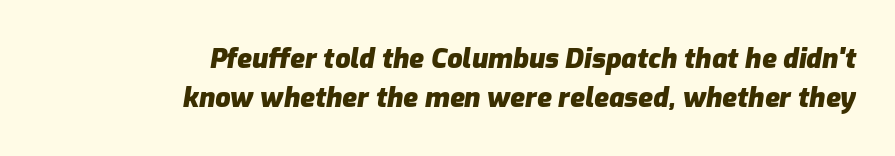
The specimen omits any rule beneath the text block's lines. How are the letters spaced? Ordinarily, with no added tracking. Compared with typical paragraphs, the rows here are spaced about the same. Typographic density is high because the face is bold. Leftover space on each line is placed entirely before the opening word.
